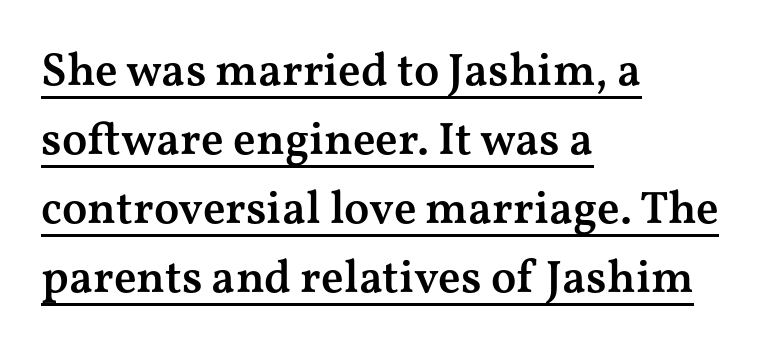
The rendering uses natural spacing where letterforms have individual widths. One-word summary of the alignment: left. Does extra space separate the letters? No, they use regular spacing. Firm but not heavy-handed strokes: this text is semibold. What kind of face is this? One with serifs. If you measured baseline to baseline, you'd find a middling distance.
